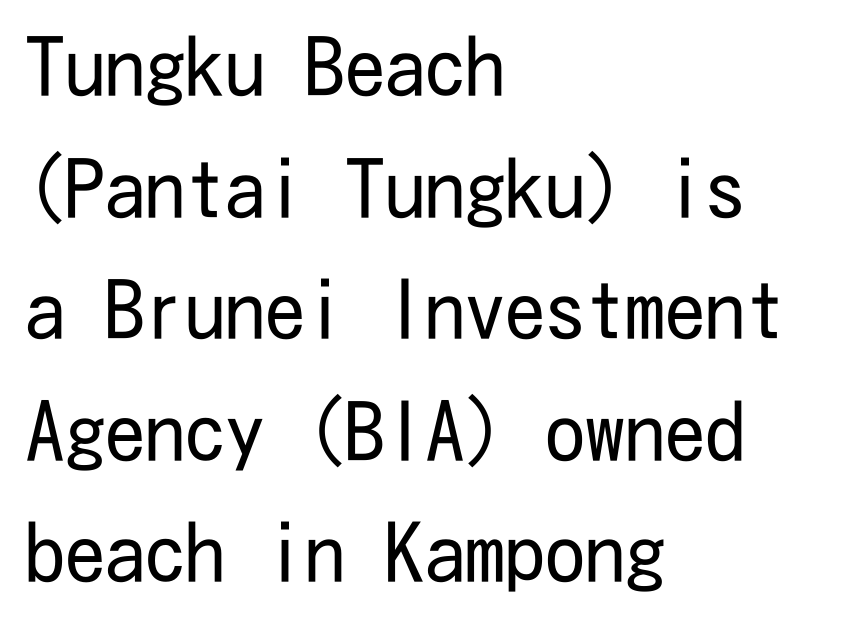
{"serif": "no", "italic": "no", "bold": "no", "weight": "regular", "width": "condensed", "stroke_contrast": "low", "x_height": "medium", "underline": "no", "align": "left", "line_spacing": "normal", "line_spacing_ratio": 1.52, "letter_spacing": "normal", "letter_spacing_em": 0.0, "glyph_px": 80}
